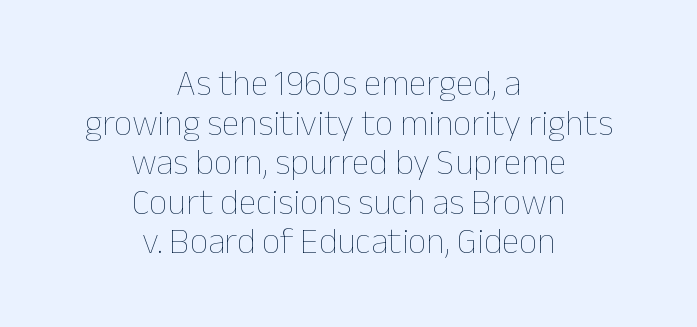
{"italic": "no", "bold": "no", "weight": "thin", "width": "normal", "stroke_contrast": "low", "x_height": "medium", "monospaced": "no", "underline": "no", "align": "center", "line_spacing": "tight", "line_spacing_ratio": 1.1, "letter_spacing": "normal", "letter_spacing_em": 0.0, "glyph_px": 36}
